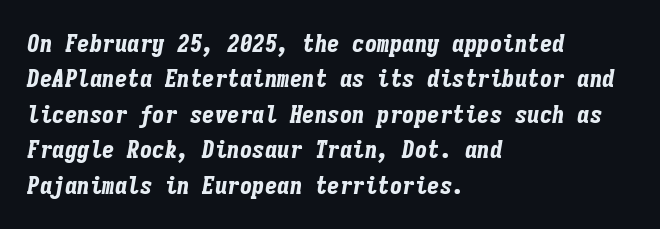
{"italic": "yes", "lean": "right", "slant_degrees": 9, "bold": "yes", "underline": "no", "align": "left", "line_spacing": "normal", "line_spacing_ratio": 1.42, "letter_spacing": "normal", "letter_spacing_em": 0.0, "glyph_px": 25}
